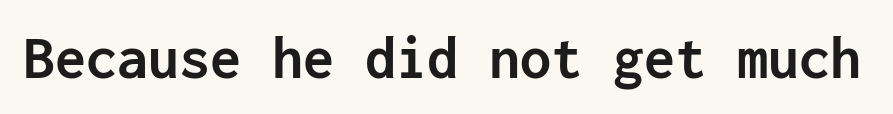
Q: Is the text bold? A: Yes.
Q: Is the text italic (slanted)? A: No, it is upright.
Q: Is the typeface a serif or a sans-serif typeface? A: Sans-serif.
Q: Is the text underlined? A: No.
Q: Is the spacing between letters normal or unusually wide? A: Normal.
Q: Width (condensed, normal, or wide)? A: Normal.
Q: Stroke contrast? A: Low.
Q: x-height? A: Medium.
Q: Monospaced? A: Yes.
